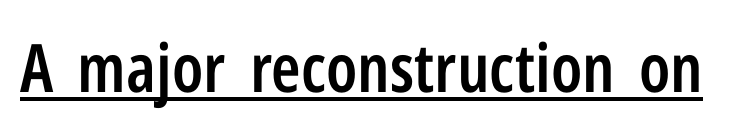
The image shows 67 px semibold, condensed sans-serif type, upright; set normal letter spacing, underlined; low stroke contrast and a medium x-height.
